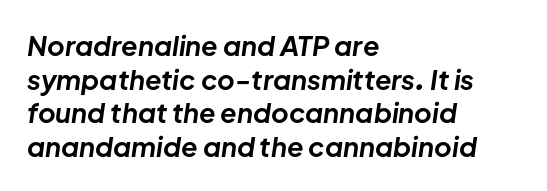
Q: Is the text bold? A: Yes.
Q: Is the text italic (slanted)? A: Yes, it leans right by about 8 degrees.
Q: Is the text underlined? A: No.
Q: How is the paragraph aligned? A: Left-aligned.
Q: Is the spacing between letters normal or unusually wide? A: Normal.
Q: Is the spacing between lines tight, normal or loose? A: Normal.
